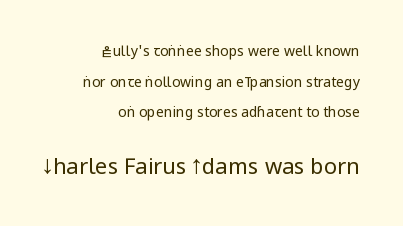
The image shows 22 px text type, upright; set right-aligned, loose line spacing (2.19x), normal letter spacing, not underlined; the second (bottom) block is 1.57x larger.
